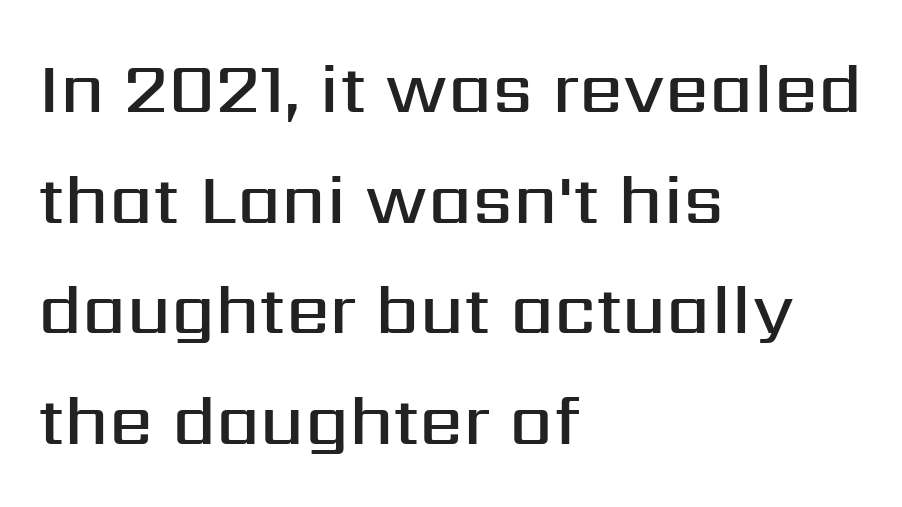
Leftover space on each line is placed entirely after the last word. Varying glyph widths throughout — classic text-font behaviour. Line spacing here is normal. Each row of text sits above clean, open space. These lines keep a tight, regular rhythm from letter to letter.
